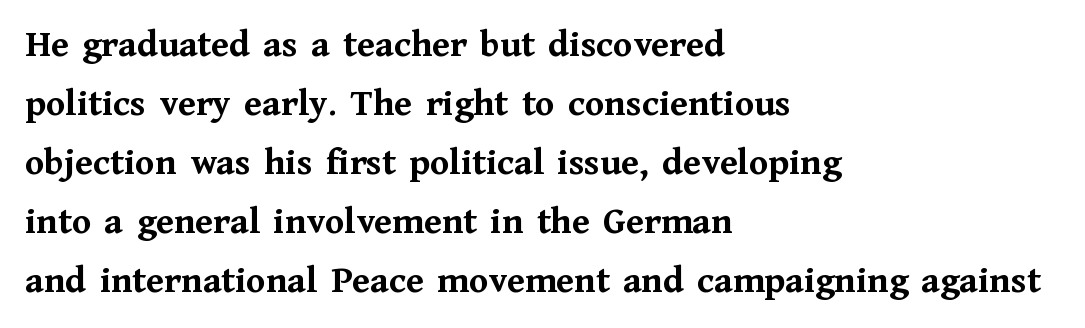
The image shows 39 px semibold serif type, upright; set left-aligned, normal line spacing (1.51x), normal letter spacing, not underlined; medium stroke contrast and a medium x-height.
